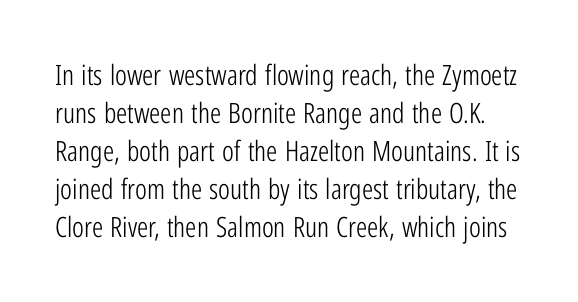
Q: Is the text bold? A: No.
Q: Is the text italic (slanted)? A: No, it is upright.
Q: Is the typeface a serif or a sans-serif typeface? A: Sans-serif.
Q: Is the text underlined? A: No.
Q: Is the spacing between letters normal or unusually wide? A: Normal.
Q: Is the spacing between lines tight, normal or loose? A: Normal.
Q: Width (condensed, normal, or wide)? A: Condensed.
Q: Stroke contrast? A: Low.
Q: x-height? A: Medium.
Q: Monospaced? A: No.
